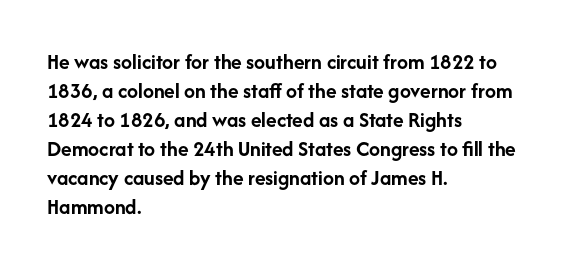
The image shows 22 px bold type, upright; set left-aligned, normal line spacing (1.32x), normal letter spacing, not underlined.
